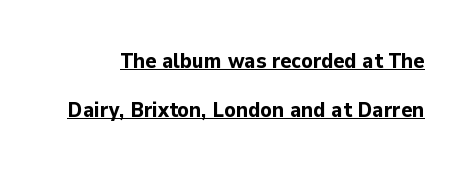
{"italic": "no", "bold": "yes", "underline": "yes", "line_spacing": "loose", "line_spacing_ratio": 2.31, "letter_spacing": "normal", "letter_spacing_em": 0.0, "glyph_px": 21}
